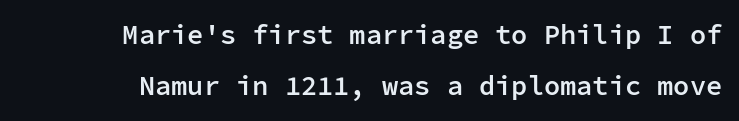
The image shows 27 px text type, upright; set loose line spacing (1.9x), normal letter spacing, not underlined.
